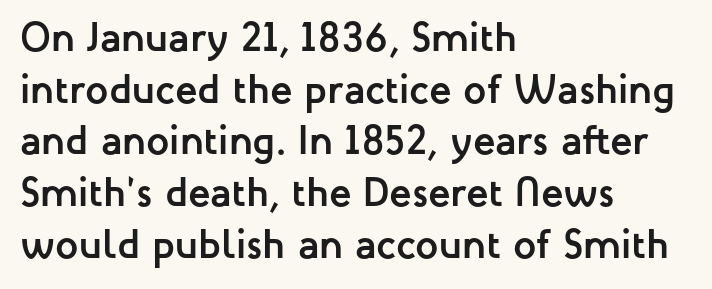
Spacing verdict: proportional, widths tailored to each character. These lines are set flush left with a ragged right edge. The horizontal fit of the characters is conventional and even. Nothing sits at the stroke ends, so this counts as sans-serif. A full-strength bold gives these letters their thick strokes.
